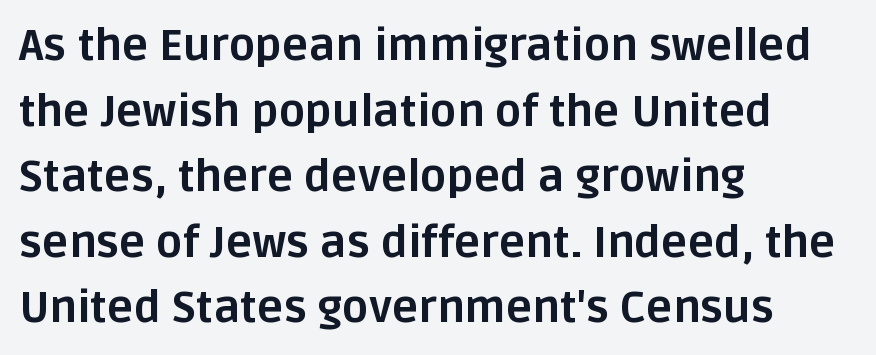
{"serif": "no", "italic": "no", "bold": "yes", "weight": "bold", "width": "normal", "stroke_contrast": "low", "x_height": "large", "monospaced": "no", "underline": "no", "align": "left", "line_spacing": "normal", "line_spacing_ratio": 1.49, "letter_spacing": "normal", "letter_spacing_em": 0.0, "glyph_px": 44}
